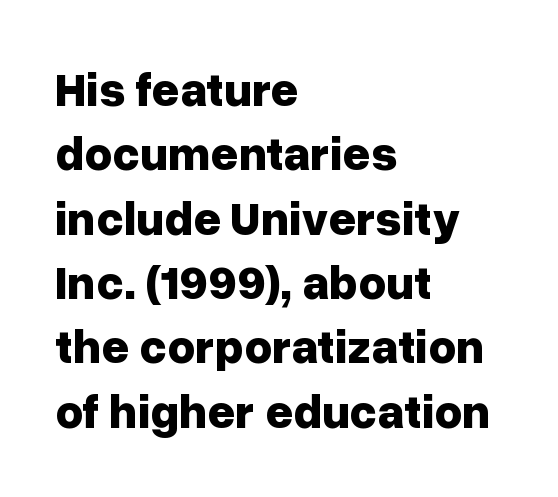
{"serif": "no", "italic": "no", "bold": "yes", "weight": "bold", "width": "normal", "stroke_contrast": "low", "x_height": "medium", "monospaced": "no", "underline": "no", "align": "left", "line_spacing": "normal", "line_spacing_ratio": 1.34, "letter_spacing": "normal", "letter_spacing_em": 0.0, "glyph_px": 48}
